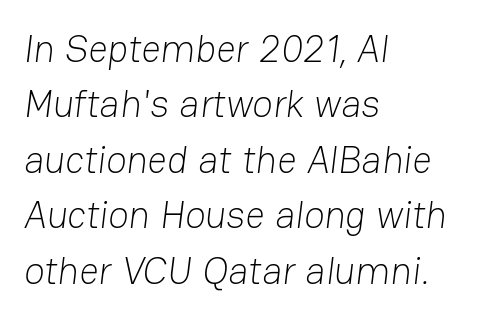
{"serif": "no", "bold": "no", "weight": "light", "width": "normal", "stroke_contrast": "low", "x_height": "medium", "monospaced": "no", "underline": "no", "align": "left", "line_spacing": "normal", "line_spacing_ratio": 1.46, "letter_spacing": "normal", "letter_spacing_em": 0.0, "glyph_px": 38}
